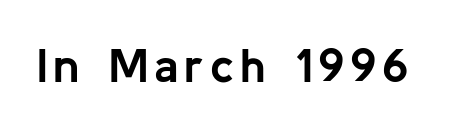
Q: Is the text bold? A: Yes.
Q: Is the text italic (slanted)? A: No, it is upright.
Q: Is the typeface a serif or a sans-serif typeface? A: Sans-serif.
Q: Is the text underlined? A: No.
Q: Width (condensed, normal, or wide)? A: Normal.
Q: Stroke contrast? A: Low.
Q: x-height? A: Medium.
Q: Monospaced? A: No.
